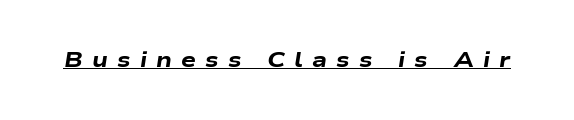
Students, note that the glyphs here are deliberately spaced far apart. Yep, that's italic — everything's leaning. What weight is shown? A full bold with thick strokes. This is underlined copy, the kind a proofreader might mark for attention.
